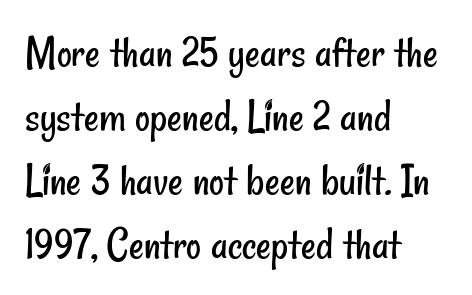
The image shows 46 px regular-weight, condensed sans-serif type; set left-aligned, normal line spacing (1.39x), normal letter spacing, not underlined; low stroke contrast and a small x-height.
